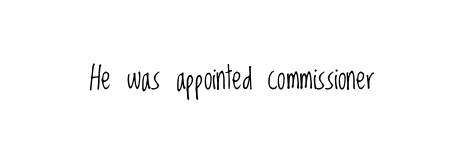
{"serif": "no", "italic": "no", "bold": "no", "weight": "light", "width": "condensed", "stroke_contrast": "low", "x_height": "large", "monospaced": "no", "underline": "no", "letter_spacing": "normal", "letter_spacing_em": 0.0, "glyph_px": 31}
